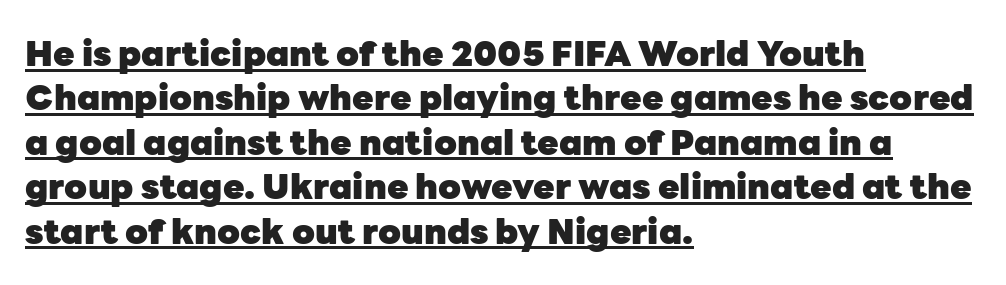
The image shows 35 px heavy sans-serif type, upright; set left-aligned, normal line spacing (1.27x), normal letter spacing, underlined; low stroke contrast and a medium x-height.
